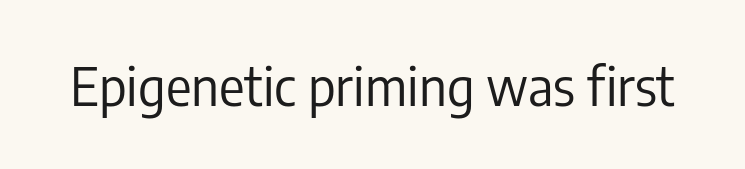
The image shows 53 px regular-weight, condensed sans-serif type, upright; set normal letter spacing, not underlined; low stroke contrast and a medium x-height.
